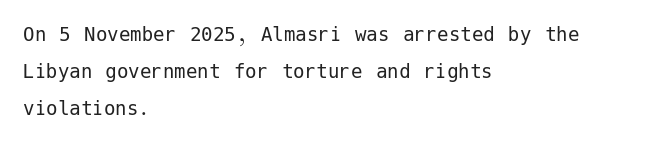
The image shows 23 px text type, upright; set left-aligned, normal line spacing (1.6x), normal letter spacing, not underlined.
